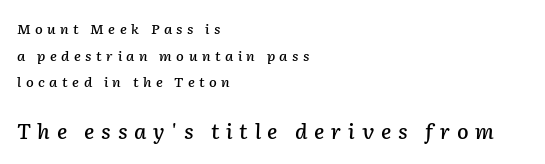
The image shows 21 px text type, italic (leaning right); set left-aligned, loose line spacing (1.91x), unusually wide letter spacing (+0.32 em), not underlined; the second (bottom) block is 1.5x larger.
